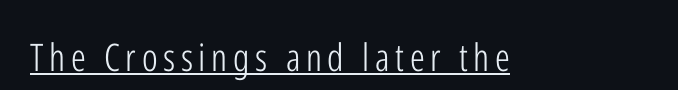
{"serif": "no", "italic": "no", "bold": "no", "weight": "light", "width": "condensed", "stroke_contrast": "low", "x_height": "medium", "monospaced": "no", "underline": "yes", "glyph_px": 38}
